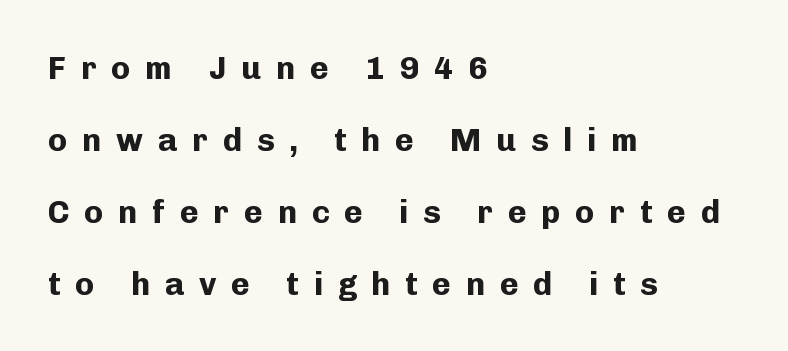
Words float on clear page, feet unadorned. The lines are quadded left. Notice the wide empty band between every row — that's loose leading. Ascenders rise straight up at ninety degrees. How are the letters spaced? Widely, with obvious added tracking. Observe the absence of serifs on each vertical stroke in this sample.
